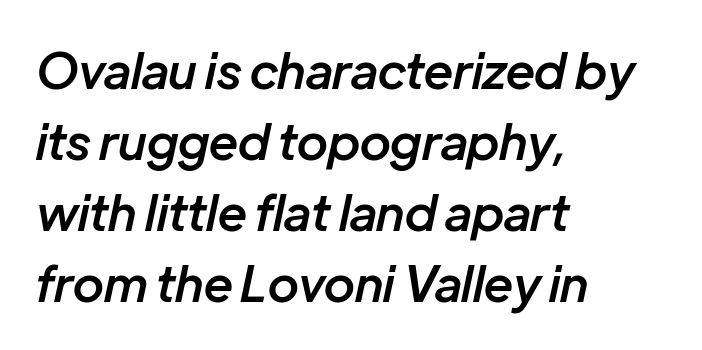
Look at the stroke-to-counter ratio: somewhat heavy, a semibold. Only glyphs here, with clear space below each row. The passage shown is typed in a proportional face where columns would drift. Rendered with sloped, italic letterforms. The letters sit at their default tracking, neither squeezed nor spread. Leading: standard.
